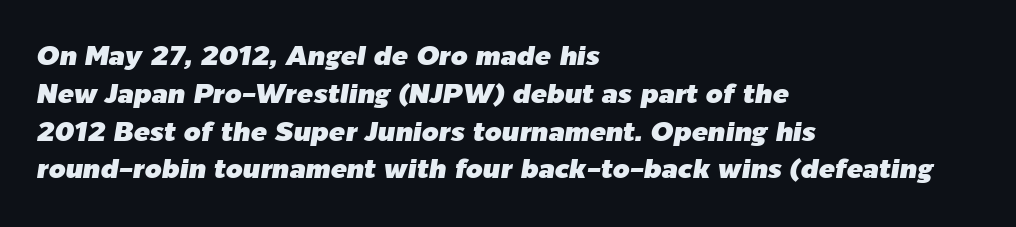
Q: Is the text italic (slanted)? A: Yes, it leans right by about 9 degrees.
Q: Is the text underlined? A: No.
Q: How is the paragraph aligned? A: Left-aligned.
Q: Is the spacing between letters normal or unusually wide? A: Normal.
Q: Is the spacing between lines tight, normal or loose? A: Normal.
